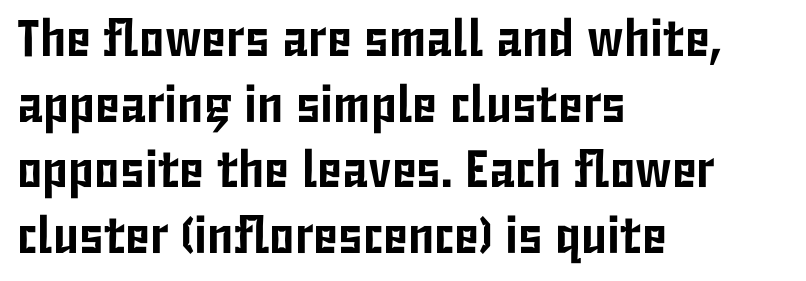
The image shows 52 px condensed sans-serif type, upright; set left-aligned, normal line spacing (1.26x), normal letter spacing, not underlined; low stroke contrast and a medium x-height.
